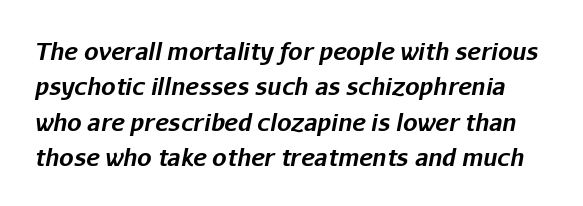
A typesetter would mark this as italic. The foot of each line stays bare and open. Does extra space separate the letters? No, they use regular spacing. These lines carry a lot of weight — the face is fully bold. This sample keeps an unexceptional amount of space between lines.
